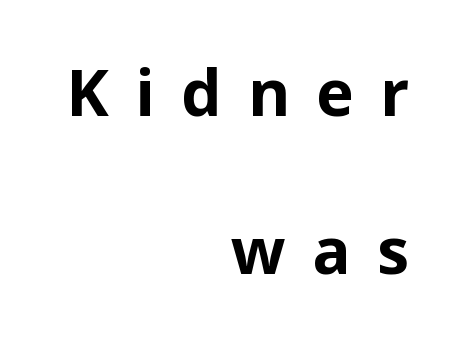
Q: Is the text bold? A: Yes.
Q: Is the text italic (slanted)? A: No, it is upright.
Q: Is the typeface a serif or a sans-serif typeface? A: Sans-serif.
Q: Is the text underlined? A: No.
Q: How is the paragraph aligned? A: Right-aligned.
Q: Is the spacing between letters normal or unusually wide? A: Unusually wide.
Q: Is the spacing between lines tight, normal or loose? A: Loose.
Q: Width (condensed, normal, or wide)? A: Normal.
Q: Stroke contrast? A: Low.
Q: x-height? A: Medium.
Q: Monospaced? A: No.
